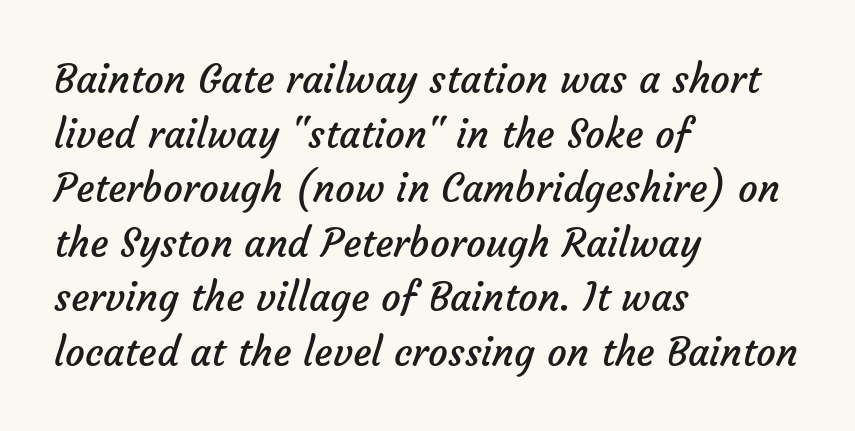
The strokes carry an ordinary text weight at most. This is sans-serif lettering, the kind often seen on screens and signage. Caption: multi-line text, flush left, ragged right. Short note: letters normally spaced.
